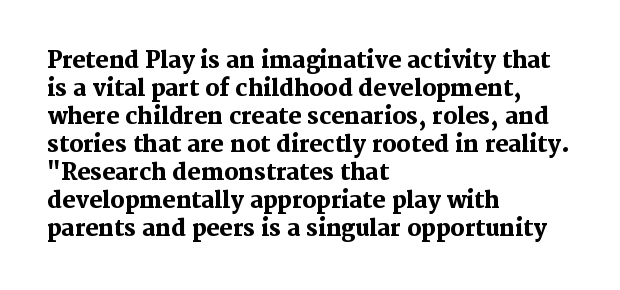
Q: Is the text bold? A: Yes.
Q: Is the text italic (slanted)? A: No, it is upright.
Q: Is the text underlined? A: No.
Q: How is the paragraph aligned? A: Left-aligned.
Q: Is the spacing between letters normal or unusually wide? A: Normal.
Q: Is the spacing between lines tight, normal or loose? A: Normal.
